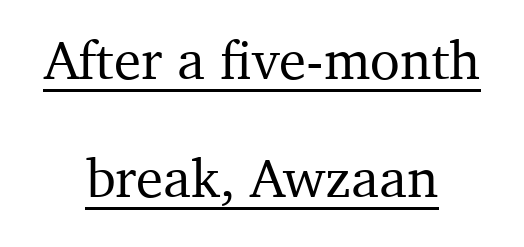
The image shows 55 px serif type, upright; set centered, loose line spacing (2.15x), normal letter spacing, underlined; medium stroke contrast and a medium x-height.
